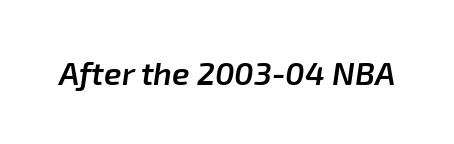
The image shows 32 px semibold type, italic (leaning right); set normal letter spacing, not underlined; low stroke contrast and a medium x-height.
